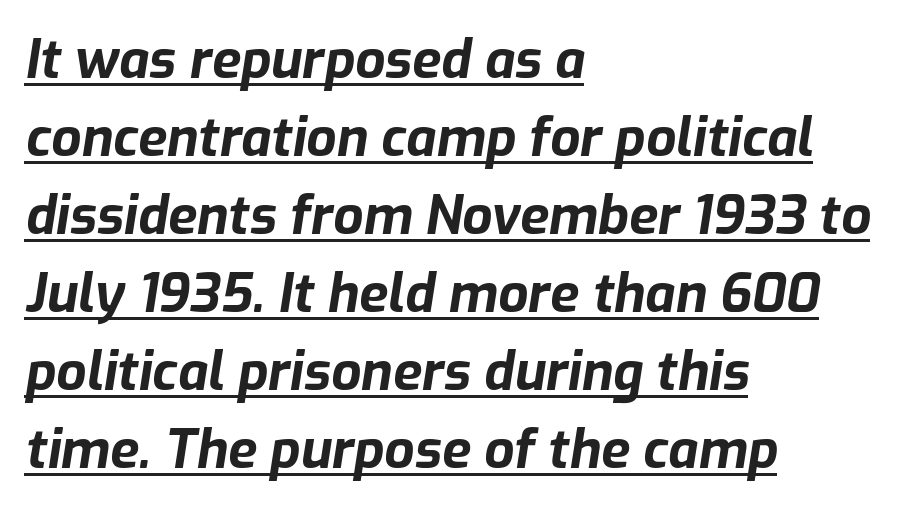
The sample has been set heavy, in full bold. Proportional: the letters do not fall into vertical columns. Here the glyphs are tracked normally, forming tight word shapes. In terms of posture, this sample is oblique. Line spacing here is normal. The passage is arranged the way most books set body copy — flush left.
